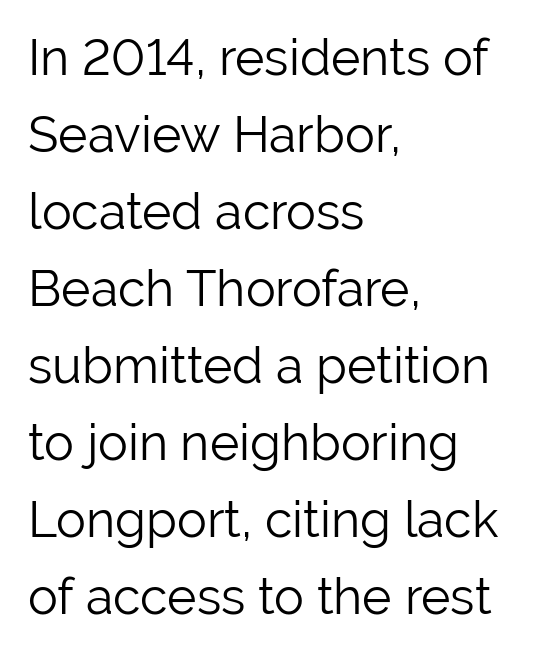
{"serif": "no", "italic": "no", "bold": "no", "weight": "light", "width": "normal", "stroke_contrast": "low", "x_height": "medium", "monospaced": "no", "underline": "no", "align": "left", "line_spacing": "normal", "line_spacing_ratio": 1.54, "letter_spacing": "normal", "letter_spacing_em": 0.0, "glyph_px": 50}
